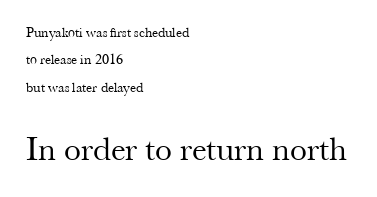
The second block has been scaled up relative to the first. What's the leading like? Stretched, with rows far apart. The lettering stays uniformly vertical, giving the passage a roman look. To sum up the face: it has serifs. Short note: letters normally spaced. Stroke thickness stays within the range of a standard reading face or lighter.
